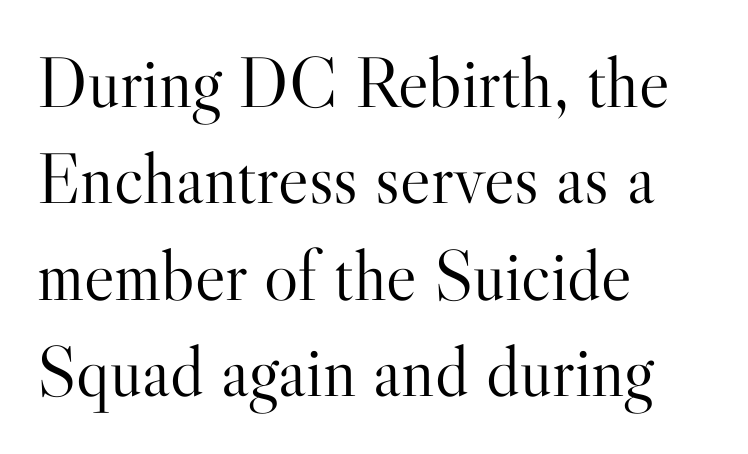
This sample has the flowing, uneven cadence of proportional lettering. These lines are composed in type with serifs. Only glyphs here, with clear space below each row. The axis of the letterforms is exactly vertical. Horizontally, the lines are justified to the leading edge only.
